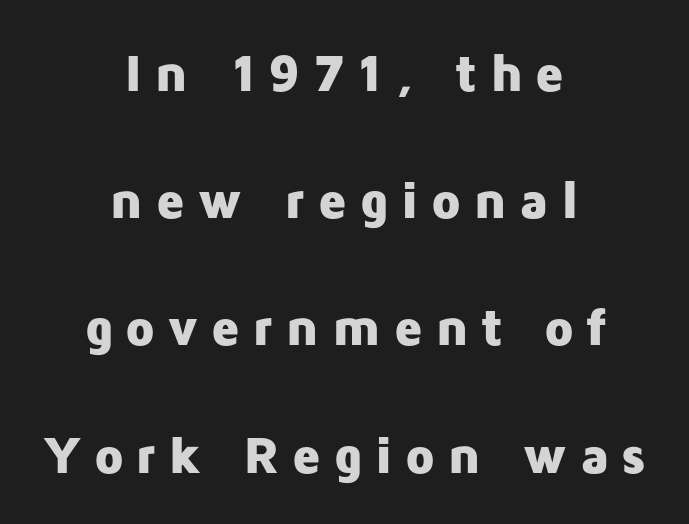
Q: Is the text bold? A: Yes.
Q: Is the text italic (slanted)? A: No, it is upright.
Q: Is the typeface a serif or a sans-serif typeface? A: Sans-serif.
Q: Is the text underlined? A: No.
Q: How is the paragraph aligned? A: Centered.
Q: Is the spacing between letters normal or unusually wide? A: Unusually wide.
Q: Is the spacing between lines tight, normal or loose? A: Loose.
Q: Width (condensed, normal, or wide)? A: Normal.
Q: Stroke contrast? A: Low.
Q: x-height? A: Medium.
Q: Monospaced? A: No.
